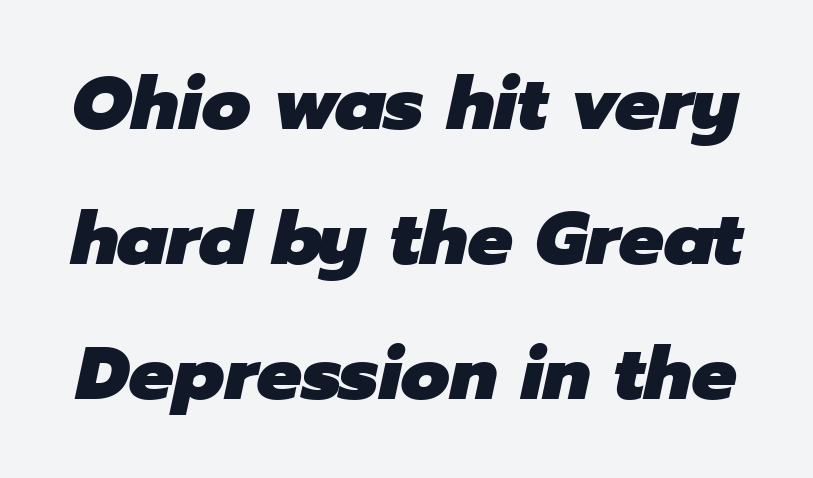
An italicized treatment has been applied to the whole sample. The passage shown is emphatically bold. Underlining? Definitely not there. Think of a printed novel: that variable character pitch is what you see here.
